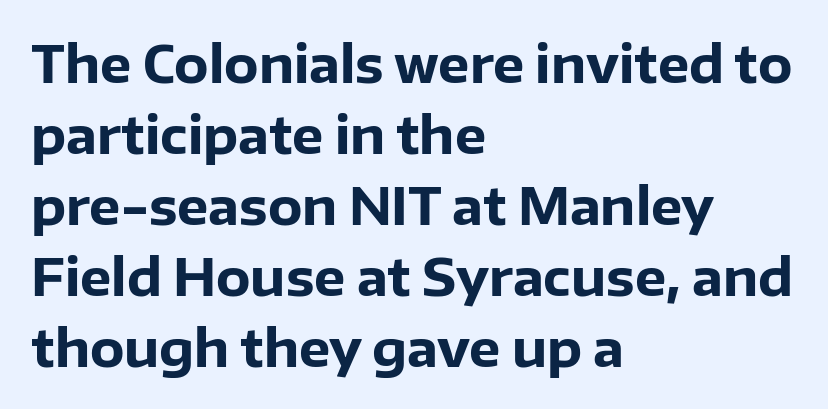
{"serif": "no", "italic": "no", "bold": "yes", "weight": "heavy", "width": "normal", "stroke_contrast": "low", "x_height": "medium", "monospaced": "no", "underline": "no", "align": "left", "line_spacing": "normal", "line_spacing_ratio": 1.42, "letter_spacing": "normal", "letter_spacing_em": 0.0, "glyph_px": 50}
